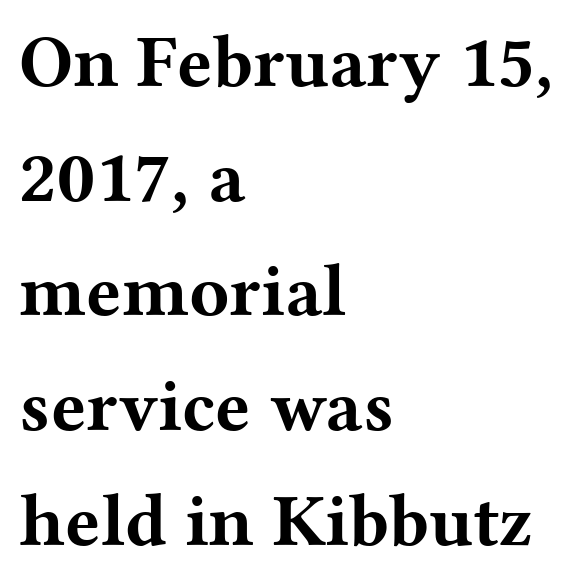
Q: Is the text bold? A: Yes.
Q: Is the text italic (slanted)? A: No, it is upright.
Q: Is the typeface a serif or a sans-serif typeface? A: Serif.
Q: Is the text underlined? A: No.
Q: How is the paragraph aligned? A: Left-aligned.
Q: Is the spacing between letters normal or unusually wide? A: Normal.
Q: Is the spacing between lines tight, normal or loose? A: Normal.
Q: Width (condensed, normal, or wide)? A: Wide.
Q: Stroke contrast? A: Medium.
Q: x-height? A: Medium.
Q: Monospaced? A: No.
